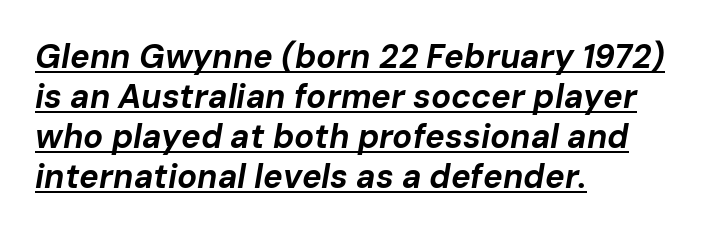
{"italic": "yes", "lean": "right", "slant_degrees": 10, "bold": "yes", "weight": "bold", "width": "normal", "stroke_contrast": "low", "x_height": "medium", "monospaced": "no", "underline": "yes", "align": "left", "line_spacing_ratio": 1.21, "letter_spacing": "normal", "letter_spacing_em": 0.0, "glyph_px": 33}
